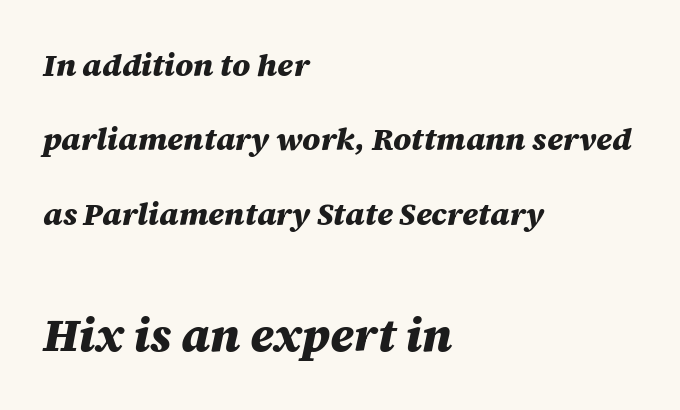
The image shows 46 px heavy type, italic (leaning right); set left-aligned, loose line spacing (2.4x), normal letter spacing, not underlined; the second (bottom) block is 1.48x larger; medium stroke contrast and a large x-height.
